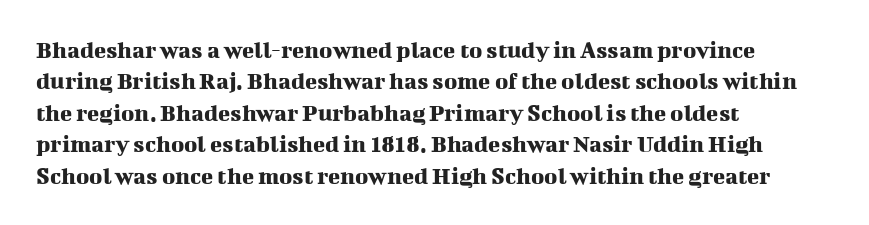
Q: Is the text italic (slanted)? A: No, it is upright.
Q: Is the text underlined? A: No.
Q: How is the paragraph aligned? A: Left-aligned.
Q: Is the spacing between letters normal or unusually wide? A: Normal.
Q: Is the spacing between lines tight, normal or loose? A: Normal.
